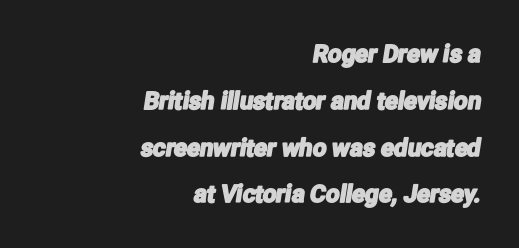
{"underline": "no", "align": "right", "line_spacing": "loose", "line_spacing_ratio": 1.95, "letter_spacing": "normal", "letter_spacing_em": 0.0, "glyph_px": 24}
